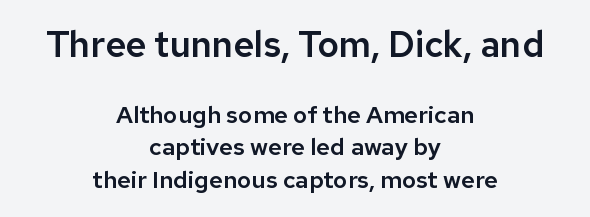
Here the first block reads like a headline and the second like body copy. Each letter keeps its own natural width here, so spacing adapts to shape. The letters carry no serifs — their stems end cleanly without finishing strokes. The space directly below the letters is spotless. This rendering uses center alignment, leaving both contours irregular but symmetric.
